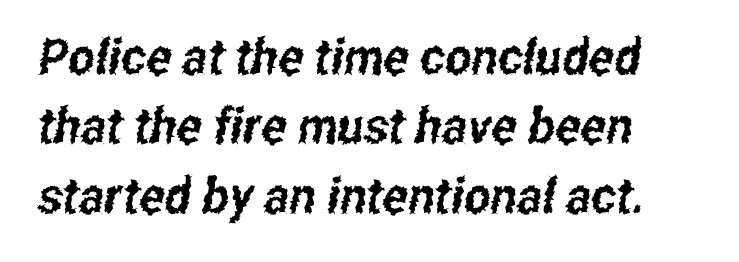
This is sans-serif lettering, the kind often seen on screens and signage. What's the leading like? Ordinary, nothing unusual. Compared with a centered layout, this one pins lines to the left instead. Here the glyphs are tracked normally, forming tight word shapes. Anything drawn beneath the words? Only blank space. Here the designer chose a conventional face with non-uniform glyph widths.
